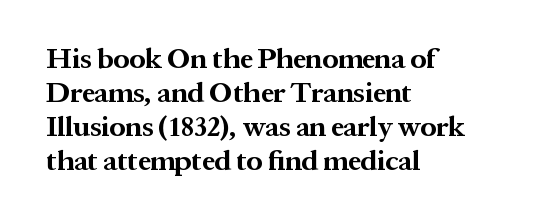
{"serif": "yes", "italic": "no", "bold": "yes", "weight": "bold", "width": "normal", "stroke_contrast": "medium", "x_height": "medium", "monospaced": "no", "underline": "no", "align": "left", "line_spacing_ratio": 1.21, "letter_spacing": "normal", "letter_spacing_em": 0.0, "glyph_px": 28}
